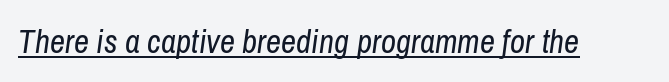
Is the type heavy? It reads as light-to-regular instead. Think of a printed novel: that variable character pitch is what you see here. You can tell it's italic because the verticals aren't actually vertical. Tracking value appears to be zero — textbook default spacing. Students, observe the line beneath the letters — that is underlining.
